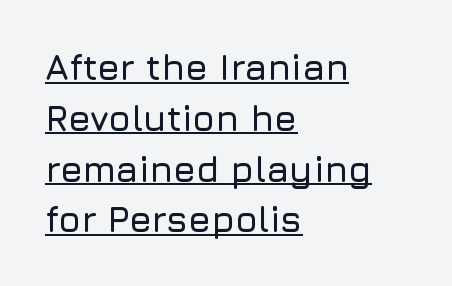
The image shows 36 px sans-serif type, upright; set left-aligned, normal line spacing (1.41x), normal letter spacing, underlined; low stroke contrast and a medium x-height.
